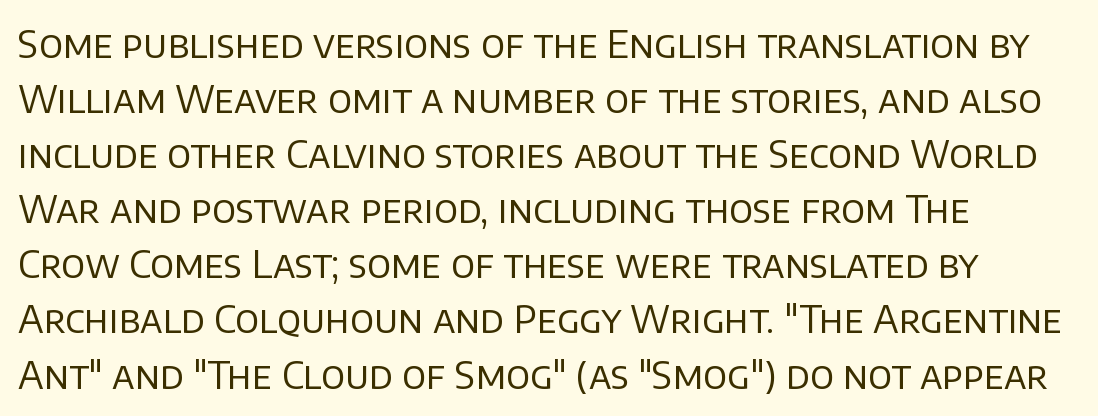
How are the letters spaced? Ordinarily, with no added tracking. Caption: face not bold, strokes unweighted. This rendering features lettering with no underline. A student would call this left alignment; a typographer would say flush left, rag right. The face used here is a sans, in the tradition of grotesques and geometrics. Baseline-to-baseline distance is the conventional proportion of letter height.
